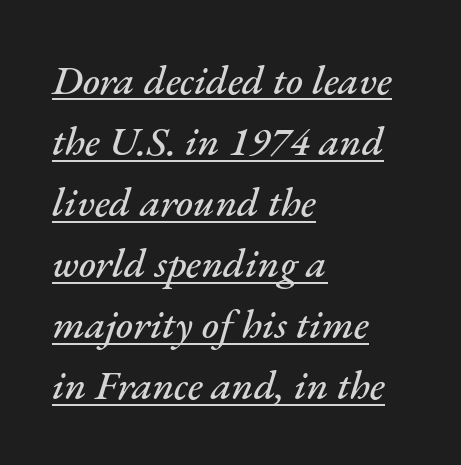
In designer terms, the underline attribute is active on this setting. The space between consecutive lines is moderate. Character widths vary here, with narrow letters taking less room than wide ones. Nothing unusual about the tracking: characters are spaced as the font intends. If you drew a ruler down the left edge, every line would touch it.
